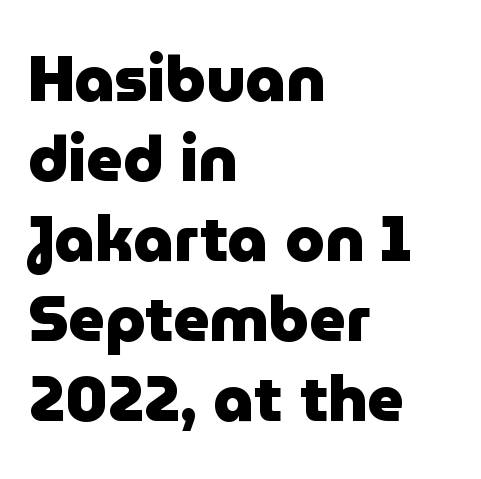
These lines carry a lot of weight — the face is fully bold. The font's upright variant was chosen for this text. Check the space under the baseline: it is left empty. Line spacing here is normal. Does the copy run flush right? No — it runs flush left.
